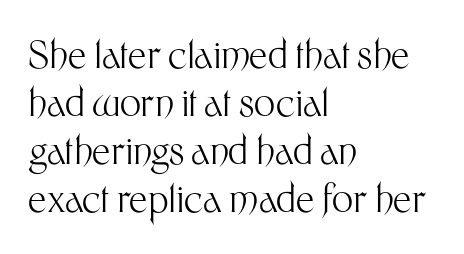
The image shows 37 px light sans-serif type, upright; set left-aligned, normal line spacing (1.3x), normal letter spacing, not underlined; medium stroke contrast and a medium x-height.
